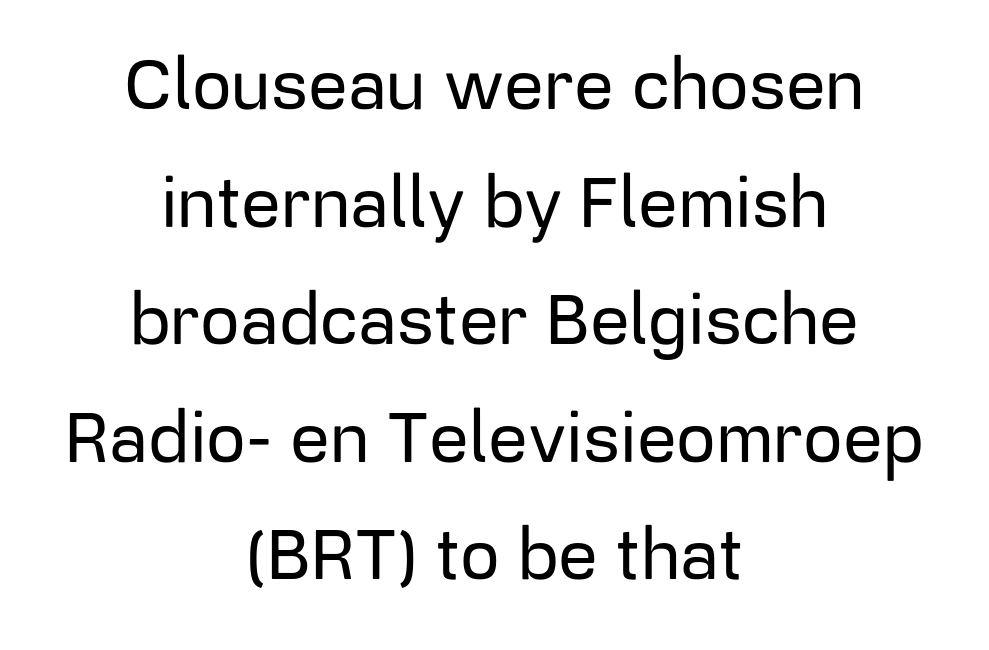
The image shows 70 px sans-serif type, upright; set centered, normal line spacing (1.68x), normal letter spacing, not underlined; low stroke contrast and a medium x-height.
